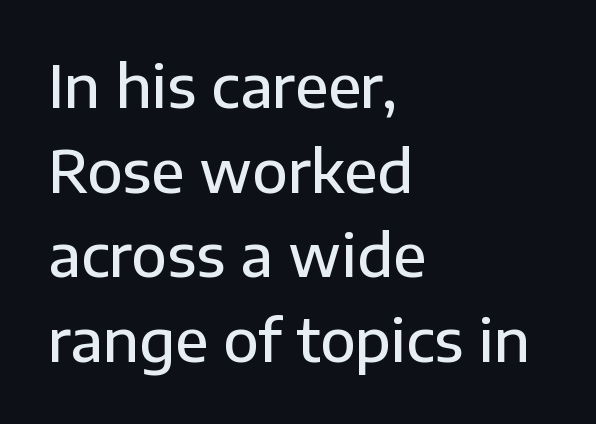
Q: Is the text bold? A: Semi-bold.
Q: Is the text italic (slanted)? A: No, it is upright.
Q: Is the typeface a serif or a sans-serif typeface? A: Sans-serif.
Q: Is the text underlined? A: No.
Q: How is the paragraph aligned? A: Left-aligned.
Q: Is the spacing between letters normal or unusually wide? A: Normal.
Q: Is the spacing between lines tight, normal or loose? A: Normal.
Q: Width (condensed, normal, or wide)? A: Normal.
Q: Stroke contrast? A: Low.
Q: x-height? A: Medium.
Q: Monospaced? A: No.
